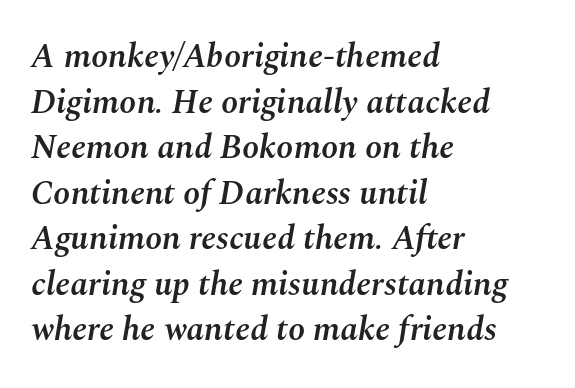
The image shows 34 px semibold type, italic (leaning right); set left-aligned, normal line spacing (1.34x), normal letter spacing, not underlined; medium stroke contrast and a medium x-height.
